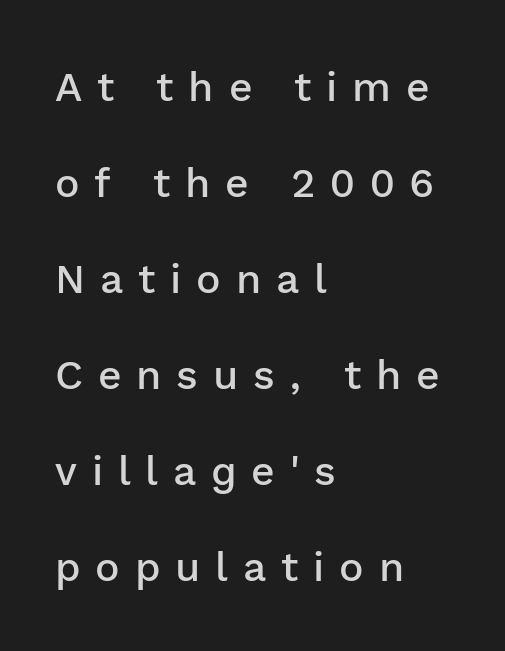
The image shows 41 px semibold sans-serif type, upright; set left-aligned, loose line spacing (2.34x), unusually wide letter spacing (+0.36 em), not underlined; low stroke contrast and a medium x-height.
